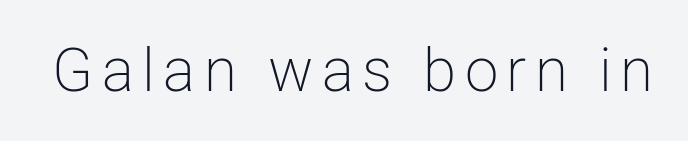
The image shows 60 px light sans-serif type, upright; set not underlined; low stroke contrast and a medium x-height.
